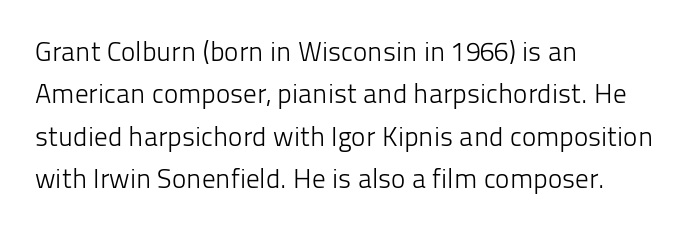
{"italic": "no", "bold": "no", "underline": "no", "align": "left", "line_spacing": "normal", "line_spacing_ratio": 1.57, "letter_spacing": "normal", "letter_spacing_em": 0.0, "glyph_px": 27}
